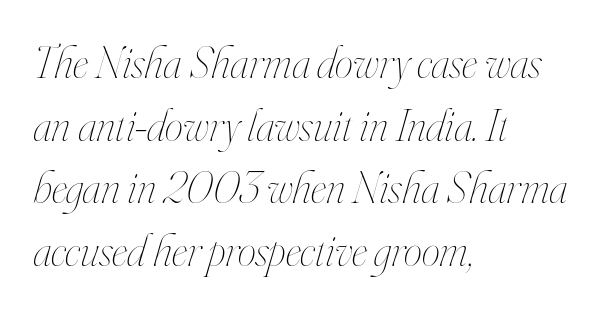
Students, observe: this is what conventionally led text looks like. Character widths vary here, with narrow letters taking less room than wide ones. How are the letters spaced? Ordinarily, with no added tracking. Think standard paragraph weight, or any step lighter than that. Every row of glyphs begins at an identical x-position on the left. Glance below the letters and you will spot only blank space.
